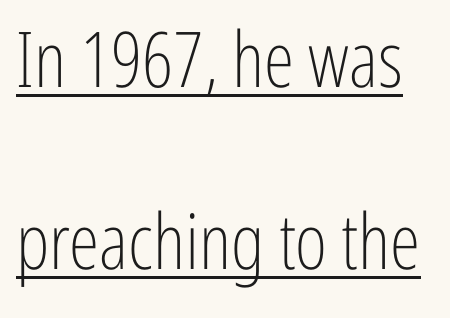
Q: Is the text bold? A: No.
Q: Is the text italic (slanted)? A: No, it is upright.
Q: Is the typeface a serif or a sans-serif typeface? A: Sans-serif.
Q: Is the text underlined? A: Yes.
Q: Is the spacing between letters normal or unusually wide? A: Normal.
Q: Is the spacing between lines tight, normal or loose? A: Loose.
Q: Width (condensed, normal, or wide)? A: Condensed.
Q: Stroke contrast? A: Low.
Q: x-height? A: Medium.
Q: Monospaced? A: No.
